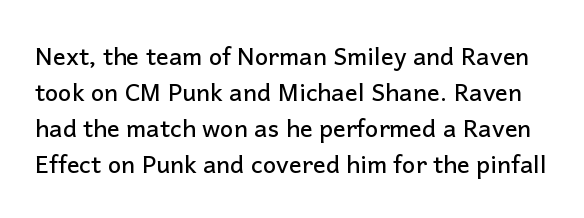
Rendered with straight, roman letterforms. Vertical spacing — default. Look at the tracking — it's just the regular setting, nothing added. The passage shown is not underscored anywhere.
